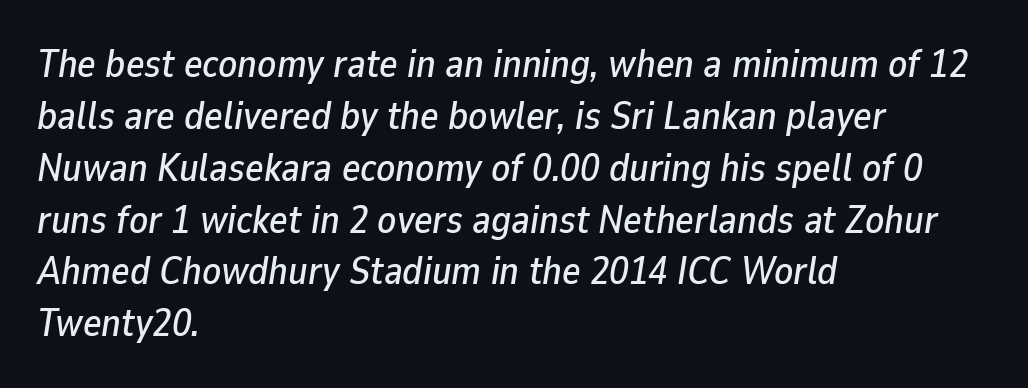
Check the space under the baseline: it is left empty. You can tell it's italic because the verticals aren't actually vertical. Compared with typical paragraphs, the rows here are spaced about the same. Character widths vary here, with narrow letters taking less room than wide ones. Typeset ragged right — the left edge is the straight one. The horizontal fit of the characters is conventional and even.
